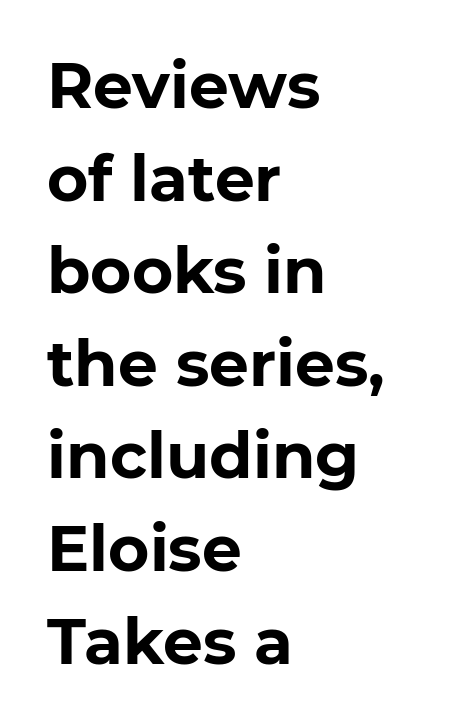
Does the leading feel generous? No, just average. The lettering stays uniformly vertical, giving the passage a roman look. Spacing verdict: proportional, widths tailored to each character. The typeface chosen for these lines omits serifs. The typesetter chose a ragged-right arrangement here. Compared with typical body copy, the letter spacing here is the same.
